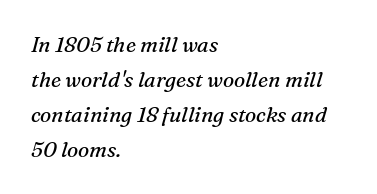
{"italic": "yes", "lean": "right", "slant_degrees": 16, "bold": "no", "underline": "no", "align": "left", "line_spacing": "normal", "line_spacing_ratio": 1.66, "letter_spacing": "normal", "letter_spacing_em": 0.0, "glyph_px": 21}
